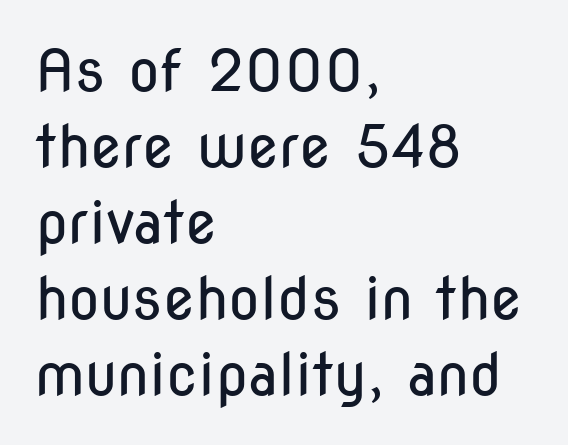
In terms of posture, this sample is upright. Type without underlining. The rag falls on the right side of this text block. Each letter keeps its own natural width here, so spacing adapts to shape. In terms of letterform style, serifs are entirely absent. Caption: face not bold, strokes unweighted.
